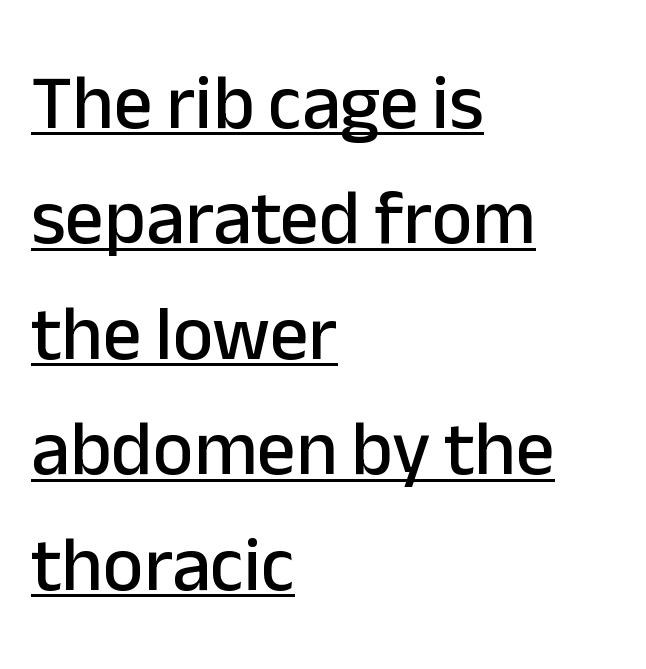
The image shows 77 px sans-serif type, upright; set left-aligned, normal line spacing (1.5x), normal letter spacing, underlined; low stroke contrast and a medium x-height.
